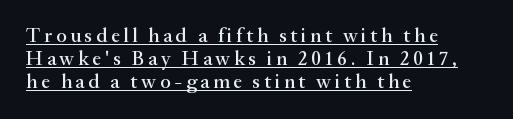
The image shows 20 px text type, upright; set left-aligned, tight line spacing (1.15x), underlined.
